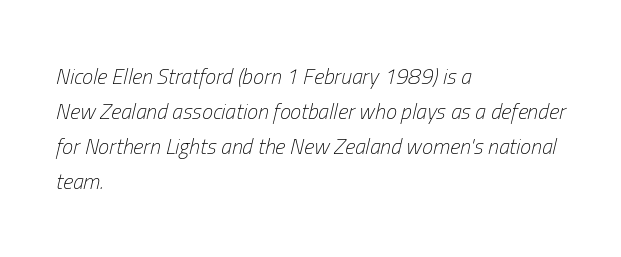
The image shows 22 px text type, italic (leaning right); set left-aligned, normal line spacing (1.59x), normal letter spacing, not underlined.
